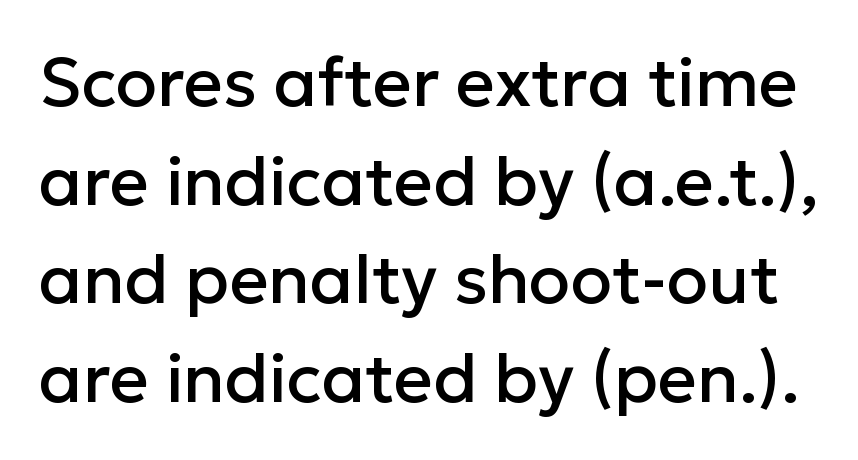
Q: Is the text italic (slanted)? A: No, it is upright.
Q: Is the typeface a serif or a sans-serif typeface? A: Sans-serif.
Q: Is the text underlined? A: No.
Q: Is the spacing between letters normal or unusually wide? A: Normal.
Q: Is the spacing between lines tight, normal or loose? A: Normal.
Q: Width (condensed, normal, or wide)? A: Normal.
Q: Stroke contrast? A: Low.
Q: x-height? A: Medium.
Q: Monospaced? A: No.
